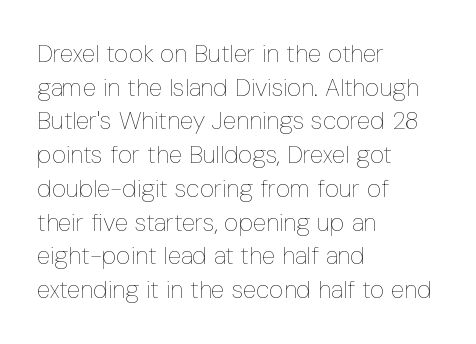
Q: Is the text bold? A: No.
Q: Is the text italic (slanted)? A: No, it is upright.
Q: Is the text underlined? A: No.
Q: How is the paragraph aligned? A: Left-aligned.
Q: Is the spacing between letters normal or unusually wide? A: Normal.
Q: Is the spacing between lines tight, normal or loose? A: Normal.
